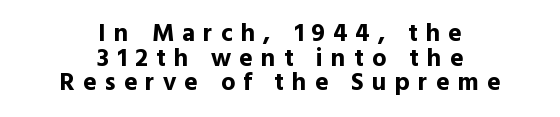
Bare-footed words on every line. When letters stand straight like this, we call the style roman or upright. This rendering uses center alignment, leaving both contours irregular but symmetric. Does the weight exceed regular? Yes, all the way to bold. Regarding leading, the lines here are crowded together. Words appear elongated and porous because spacing is wide.
